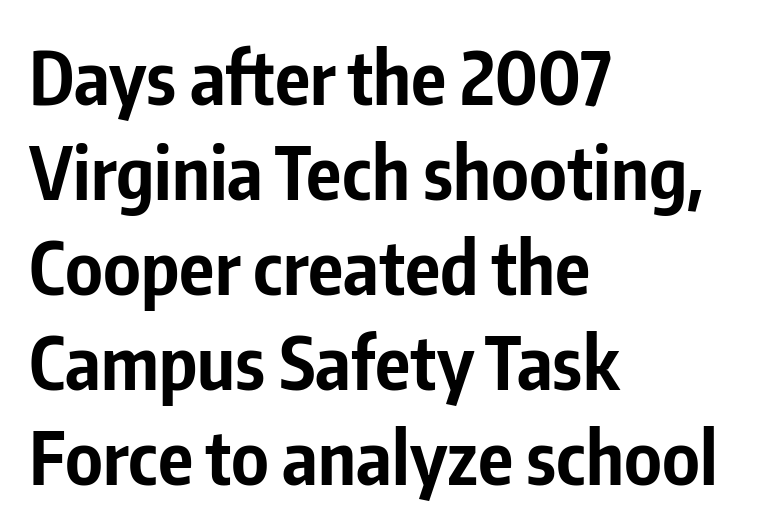
{"serif": "no", "italic": "no", "bold": "yes", "weight": "bold", "width": "condensed", "stroke_contrast": "low", "x_height": "medium", "monospaced": "no", "underline": "no", "align": "left", "line_spacing": "normal", "line_spacing_ratio": 1.3, "letter_spacing": "normal", "letter_spacing_em": 0.0, "glyph_px": 73}
